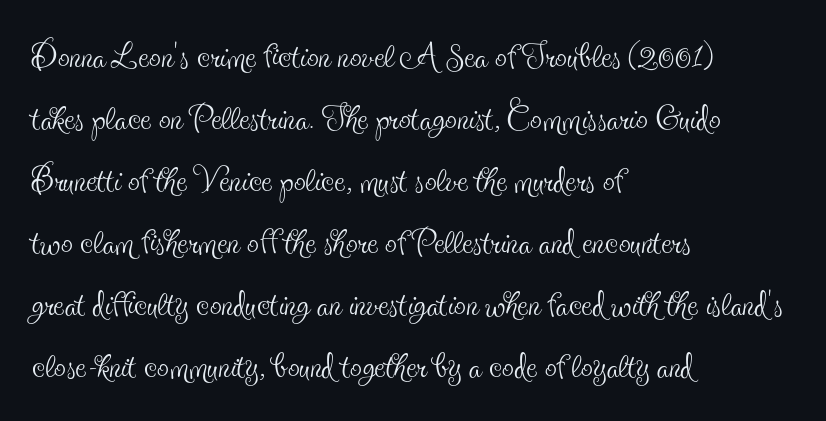
Q: Is the text bold? A: No.
Q: Is the typeface a serif or a sans-serif typeface? A: Serif.
Q: Is the text underlined? A: No.
Q: How is the paragraph aligned? A: Left-aligned.
Q: Is the spacing between letters normal or unusually wide? A: Normal.
Q: Is the spacing between lines tight, normal or loose? A: Normal.
Q: Width (condensed, normal, or wide)? A: Condensed.
Q: x-height? A: Small.
Q: Monospaced? A: No.
